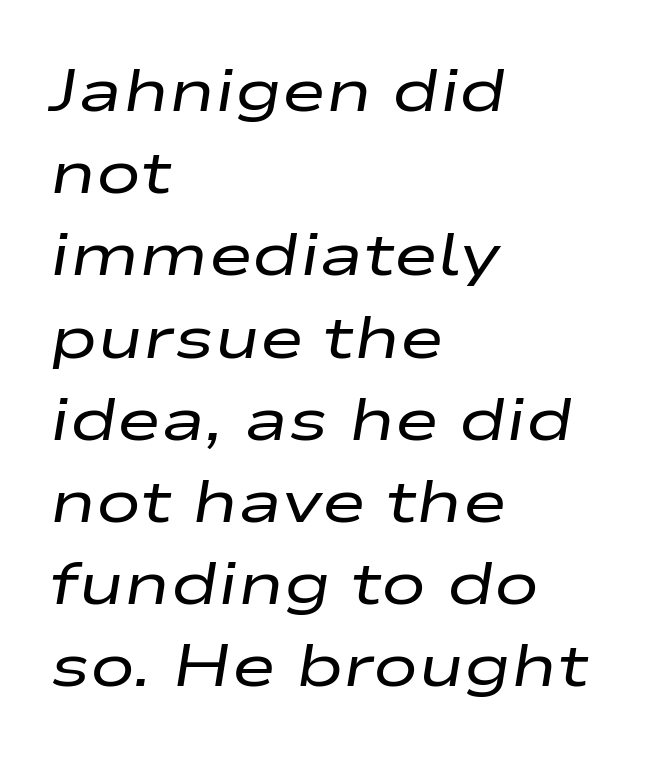
The image shows 60 px regular-weight, wide type, italic (leaning right); set left-aligned, normal line spacing (1.37x), normal letter spacing, not underlined; low stroke contrast and a medium x-height.
